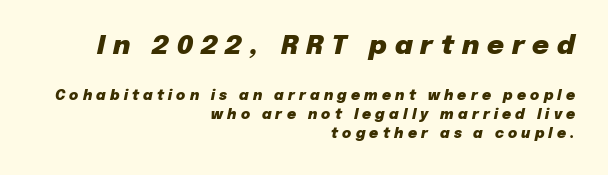
Q: Is the text bold? A: Yes.
Q: Is the text italic (slanted)? A: Yes, it leans right by about 12 degrees.
Q: Is the text underlined? A: No.
Q: How is the paragraph aligned? A: Right-aligned.
Q: Is the spacing between letters normal or unusually wide? A: Unusually wide.
Q: Is the spacing between lines tight, normal or loose? A: Normal.
Q: Which block of text is set in a larger size, the first (top) or the second (bottom)? A: The first (top) one.
